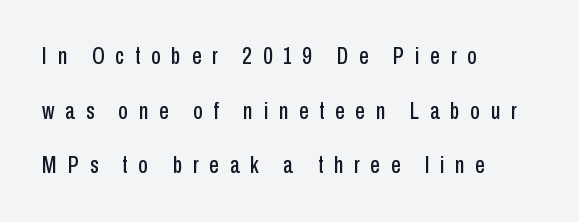
Q: Is the text italic (slanted)? A: No, it is upright.
Q: Is the text underlined? A: No.
Q: How is the paragraph aligned? A: Left-aligned.
Q: Is the spacing between letters normal or unusually wide? A: Unusually wide.
Q: Is the spacing between lines tight, normal or loose? A: Loose.
